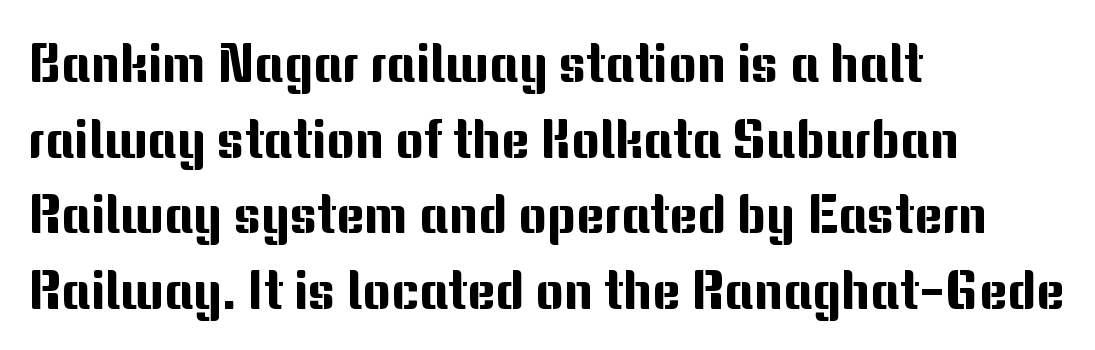
The image shows 54 px sans-serif type, upright; set left-aligned, normal line spacing (1.4x), normal letter spacing, not underlined; medium stroke contrast and a medium x-height.
